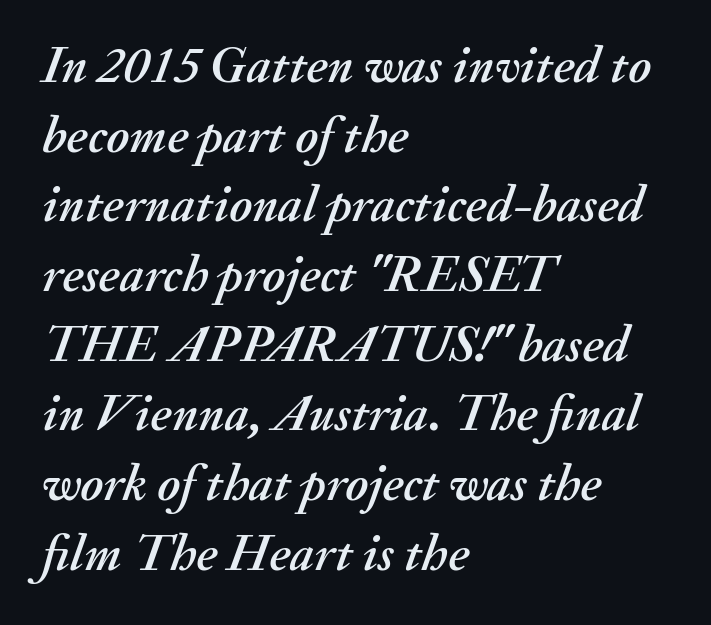
{"italic": "yes", "lean": "right", "slant_degrees": 20, "width": "normal", "stroke_contrast": "medium", "x_height": "small", "monospaced": "no", "underline": "no", "align": "left", "line_spacing": "normal", "line_spacing_ratio": 1.34, "letter_spacing": "normal", "letter_spacing_em": 0.0, "glyph_px": 52}
